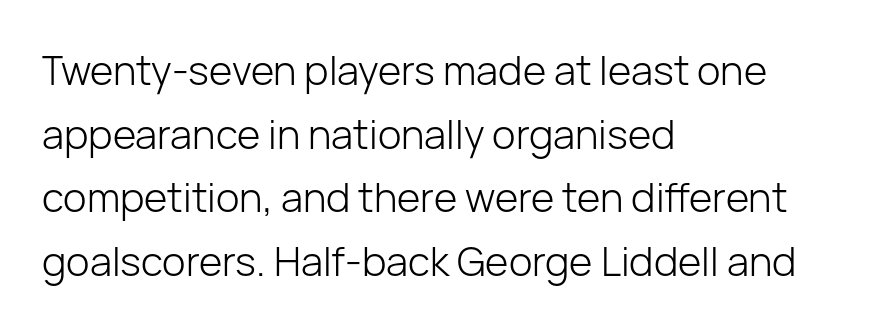
Q: Is the text bold? A: No.
Q: Is the text italic (slanted)? A: No, it is upright.
Q: Is the typeface a serif or a sans-serif typeface? A: Sans-serif.
Q: Is the text underlined? A: No.
Q: How is the paragraph aligned? A: Left-aligned.
Q: Is the spacing between letters normal or unusually wide? A: Normal.
Q: Is the spacing between lines tight, normal or loose? A: Normal.
Q: Width (condensed, normal, or wide)? A: Normal.
Q: Stroke contrast? A: Low.
Q: x-height? A: Medium.
Q: Monospaced? A: No.
